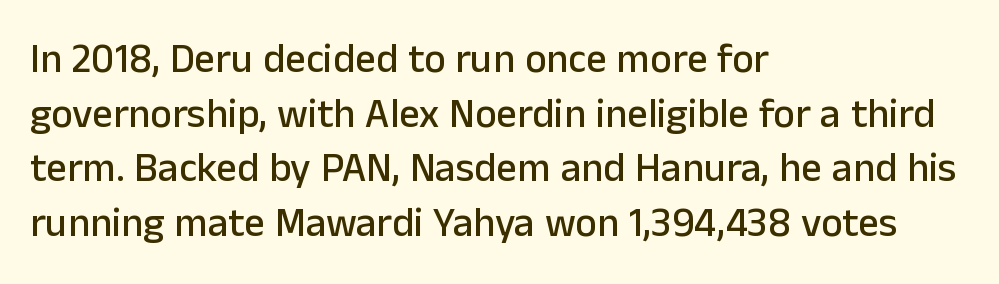
This is the regular roman posture of the typeface. This rendering uses left alignment, leaving the right contour irregular. The string is rendered with underlining switched off. Are there feet on the stems? There aren't — it's a sans. The letterforms sit shoulder to shoulder at normal distance.
